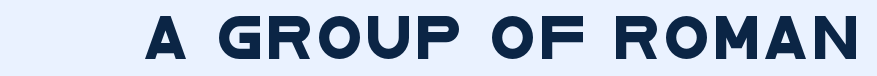
Q: Is the typeface a serif or a sans-serif typeface? A: Sans-serif.
Q: Is the text underlined? A: No.
Q: Width (condensed, normal, or wide)? A: Wide.
Q: Stroke contrast? A: Low.
Q: x-height? A: Large.
Q: Monospaced? A: No.
